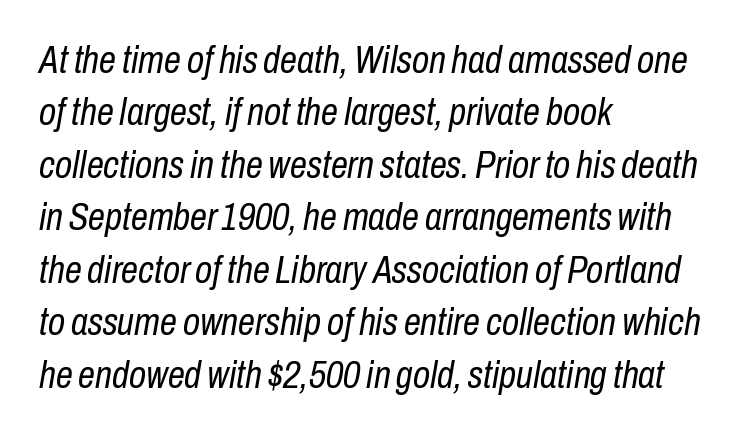
Quick note: underline off. These lines sit exactly where default settings would place them. The typography opts for an oblique posture over an upright one. Which margin do the lines hug? The left one — the right edge is uneven. The font is comparable to plain body text, perhaps lighter.
